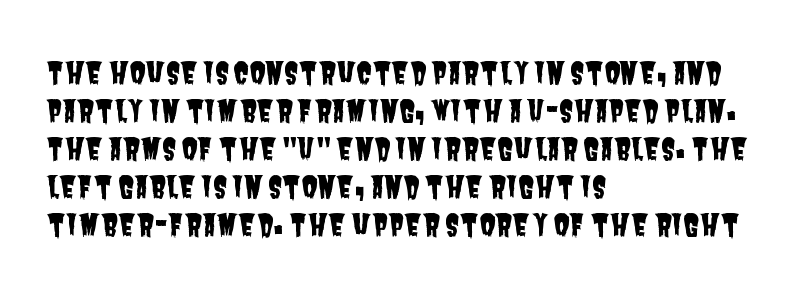
Check under the words: just untouched page. Are there feet on the stems? There aren't — it's a sans. This sample uses plain, unmodified letter spacing. The text block is weighted toward the left margin, trailing off unevenly rightward. The letters advance in unequal steps, a hallmark of proportional type.
